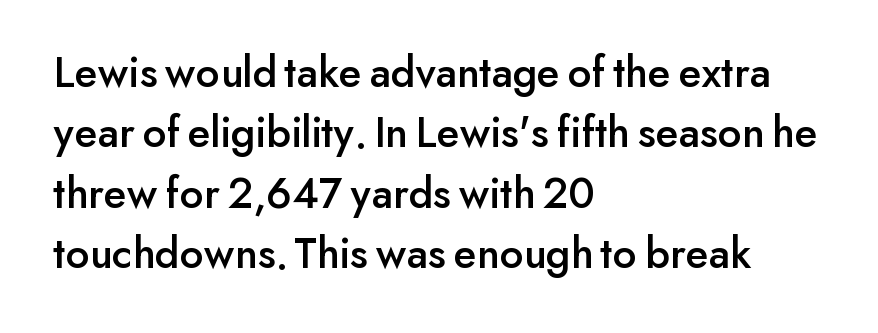
Q: Is the text italic (slanted)? A: No, it is upright.
Q: Is the typeface a serif or a sans-serif typeface? A: Sans-serif.
Q: Is the text underlined? A: No.
Q: How is the paragraph aligned? A: Left-aligned.
Q: Is the spacing between letters normal or unusually wide? A: Normal.
Q: Is the spacing between lines tight, normal or loose? A: Normal.
Q: Width (condensed, normal, or wide)? A: Normal.
Q: Stroke contrast? A: Low.
Q: x-height? A: Small.
Q: Monospaced? A: No.
